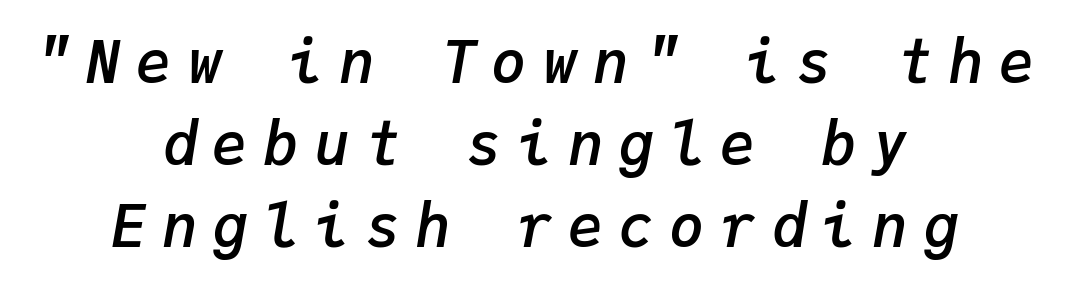
{"italic": "yes", "lean": "right", "slant_degrees": 9, "bold": "semi", "weight": "semibold", "width": "normal", "stroke_contrast": "low", "x_height": "medium", "monospaced": "yes", "underline": "no", "align": "center", "line_spacing": "normal", "line_spacing_ratio": 1.39, "letter_spacing": "wide", "letter_spacing_em": 0.26, "glyph_px": 59}
